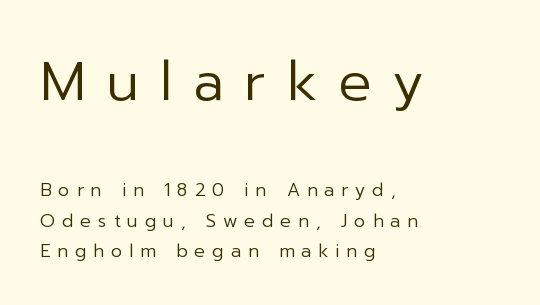
Q: Is the text bold? A: No.
Q: Is the text italic (slanted)? A: No, it is upright.
Q: Is the typeface a serif or a sans-serif typeface? A: Sans-serif.
Q: Is the text underlined? A: No.
Q: How is the paragraph aligned? A: Left-aligned.
Q: Is the spacing between letters normal or unusually wide? A: Unusually wide.
Q: Is the spacing between lines tight, normal or loose? A: Normal.
Q: Which block of text is set in a larger size, the first (top) or the second (bottom)? A: The first (top) one.
Q: Width (condensed, normal, or wide)? A: Normal.
Q: Stroke contrast? A: Low.
Q: x-height? A: Medium.
Q: Monospaced? A: No.
